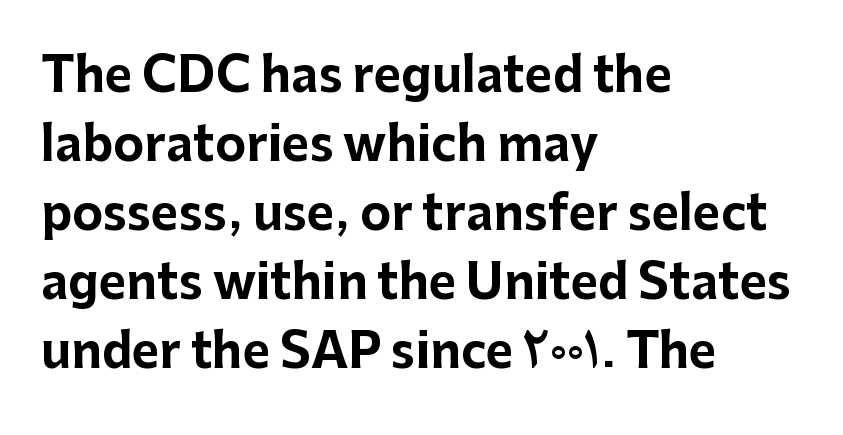
The image shows 47 px bold sans-serif type, upright; set left-aligned, normal line spacing (1.47x), normal letter spacing, not underlined; low stroke contrast and a medium x-height.
